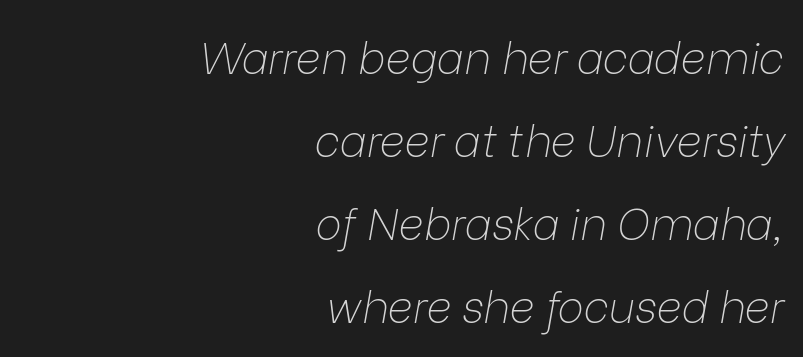
{"italic": "yes", "lean": "right", "slant_degrees": 9, "bold": "no", "weight": "thin", "width": "normal", "stroke_contrast": "low", "x_height": "medium", "monospaced": "no", "underline": "no", "align": "right", "line_spacing_ratio": 1.89, "letter_spacing": "normal", "letter_spacing_em": 0.0, "glyph_px": 44}
